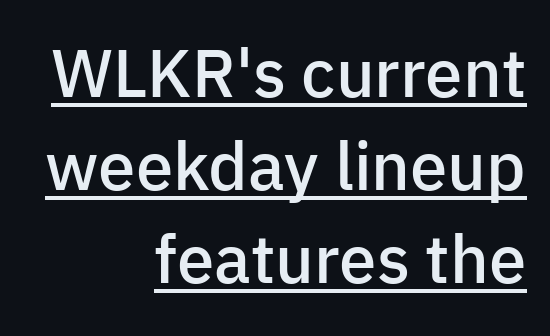
Q: Is the text bold? A: Semi-bold.
Q: Is the text italic (slanted)? A: No, it is upright.
Q: Is the typeface a serif or a sans-serif typeface? A: Sans-serif.
Q: Is the text underlined? A: Yes.
Q: How is the paragraph aligned? A: Right-aligned.
Q: Is the spacing between letters normal or unusually wide? A: Normal.
Q: Is the spacing between lines tight, normal or loose? A: Normal.
Q: Width (condensed, normal, or wide)? A: Normal.
Q: Stroke contrast? A: Low.
Q: x-height? A: Medium.
Q: Monospaced? A: No.
